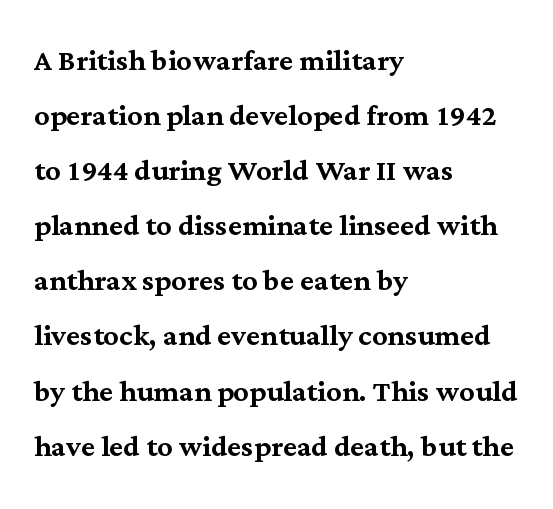
{"serif": "yes", "italic": "no", "width": "normal", "stroke_contrast": "medium", "x_height": "medium", "monospaced": "no", "underline": "no", "align": "left", "line_spacing": "normal", "line_spacing_ratio": 1.45, "letter_spacing": "normal", "letter_spacing_em": 0.0, "glyph_px": 38}
